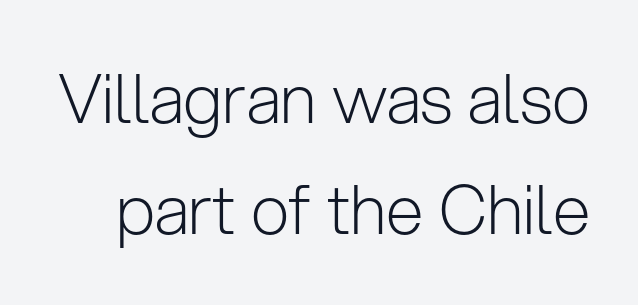
The type family on display is of the sans-serif kind. Does extra space separate the letters? No, they use regular spacing. These lines sit exactly where default settings would place them. Do the characters align in a grid? No, the font is proportional. Bare-footed words on every line. Upright lettering throughout.
